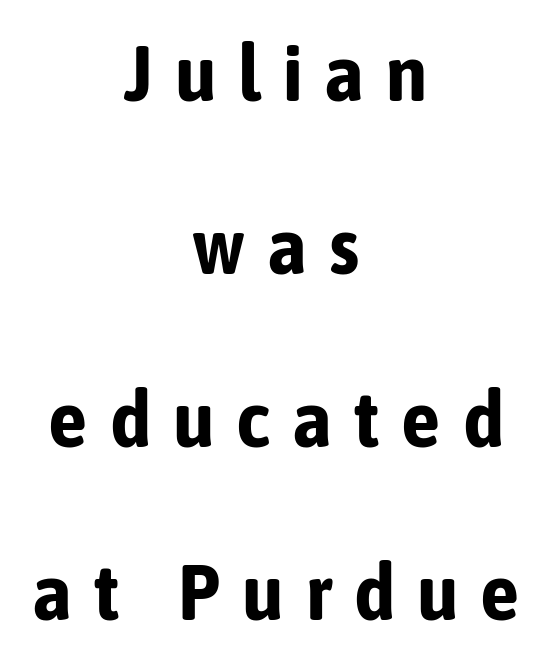
{"serif": "no", "italic": "no", "bold": "yes", "weight": "bold", "width": "condensed", "stroke_contrast": "low", "x_height": "medium", "monospaced": "no", "underline": "no", "align": "center", "line_spacing": "loose", "line_spacing_ratio": 2.19, "letter_spacing": "wide", "letter_spacing_em": 0.28, "glyph_px": 79}
